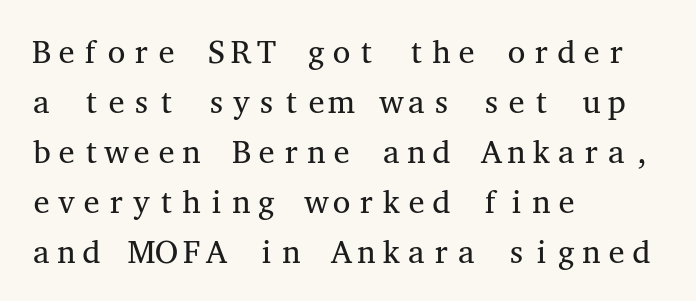
The image shows 32 px regular-weight, wide serif type, upright, monospaced; set left-aligned, normal line spacing (1.56x), normal letter spacing, not underlined; medium stroke contrast and a medium x-height.
